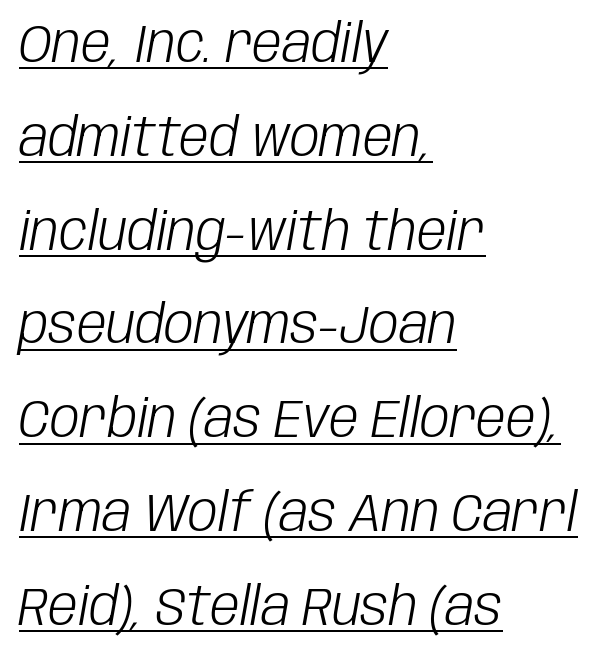
Q: Is the text bold? A: No.
Q: Is the text italic (slanted)? A: Yes, it leans right by about 10 degrees.
Q: Is the text underlined? A: Yes.
Q: How is the paragraph aligned? A: Left-aligned.
Q: Is the spacing between letters normal or unusually wide? A: Normal.
Q: Width (condensed, normal, or wide)? A: Condensed.
Q: Stroke contrast? A: Low.
Q: x-height? A: Large.
Q: Monospaced? A: No.
